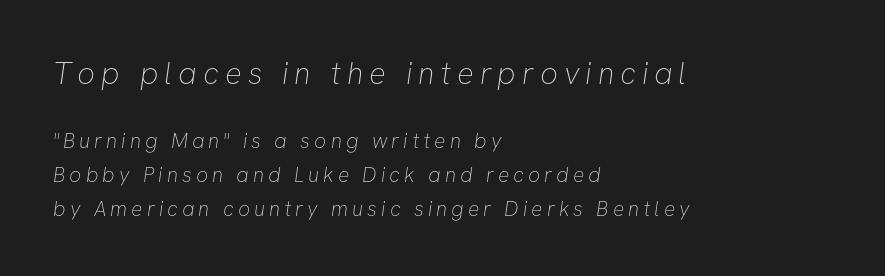
Q: Is the text bold? A: No.
Q: Is the typeface a serif or a sans-serif typeface? A: Sans-serif.
Q: Is the text underlined? A: No.
Q: How is the paragraph aligned? A: Left-aligned.
Q: Is the spacing between lines tight, normal or loose? A: Normal.
Q: Which block of text is set in a larger size, the first (top) or the second (bottom)? A: The first (top) one.
Q: Width (condensed, normal, or wide)? A: Normal.
Q: Stroke contrast? A: Low.
Q: x-height? A: Medium.
Q: Monospaced? A: No.
